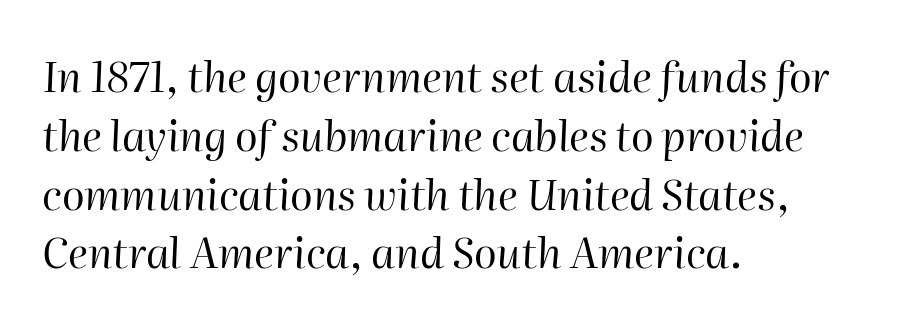
{"italic": "yes", "lean": "right", "slant_degrees": 2, "bold": "no", "weight": "regular", "width": "normal", "stroke_contrast": "high", "x_height": "medium", "monospaced": "no", "underline": "no", "align": "left", "line_spacing": "normal", "line_spacing_ratio": 1.4, "letter_spacing": "normal", "letter_spacing_em": 0.0, "glyph_px": 42}
